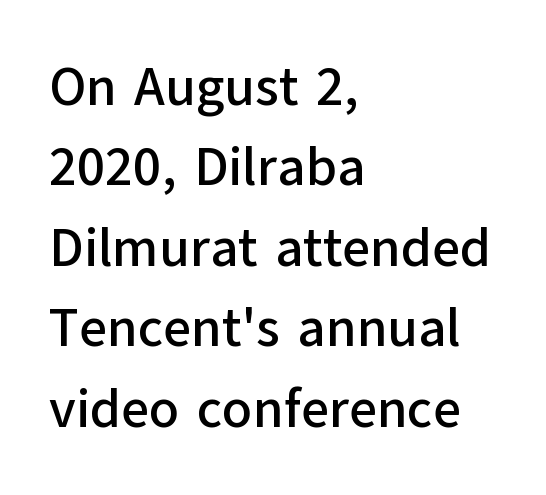
{"serif": "no", "italic": "no", "width": "normal", "stroke_contrast": "low", "x_height": "medium", "monospaced": "no", "underline": "no", "align": "left", "line_spacing": "normal", "line_spacing_ratio": 1.49, "letter_spacing": "normal", "letter_spacing_em": 0.0, "glyph_px": 54}
